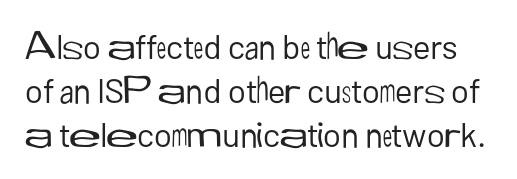
Q: Is the text bold? A: No.
Q: Is the text italic (slanted)? A: No, it is upright.
Q: Is the typeface a serif or a sans-serif typeface? A: Sans-serif.
Q: Is the text underlined? A: No.
Q: Is the spacing between letters normal or unusually wide? A: Normal.
Q: Is the spacing between lines tight, normal or loose? A: Normal.
Q: Width (condensed, normal, or wide)? A: Normal.
Q: Stroke contrast? A: Low.
Q: x-height? A: Medium.
Q: Monospaced? A: No.
